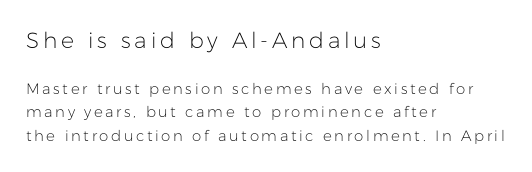
The image shows 22 px text type, upright; set left-aligned, normal line spacing (1.59x), not underlined; the first (top) block is 1.47x larger.
